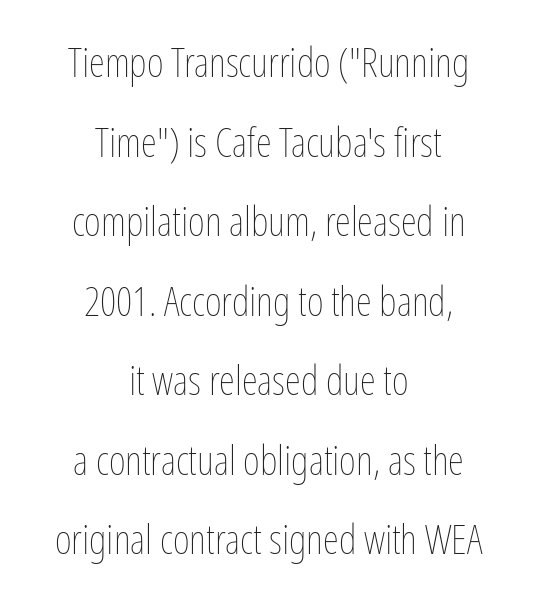
Q: Is the text bold? A: No.
Q: Is the text italic (slanted)? A: No, it is upright.
Q: Is the text underlined? A: No.
Q: How is the paragraph aligned? A: Centered.
Q: Is the spacing between letters normal or unusually wide? A: Normal.
Q: Is the spacing between lines tight, normal or loose? A: Loose.
Q: Width (condensed, normal, or wide)? A: Condensed.
Q: Stroke contrast? A: Low.
Q: x-height? A: Medium.
Q: Monospaced? A: No.
